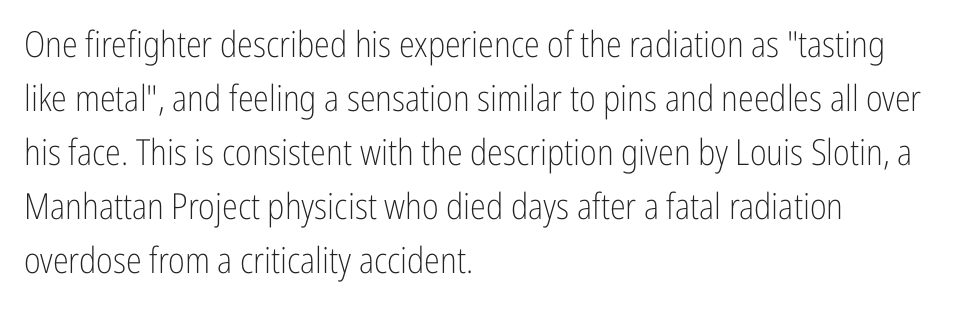
Reading down the block, your eye returns to a fixed left position each line. The zone under the glyphs is completely vacant. The letterforms sit shoulder to shoulder at normal distance. Does the type have serifs? No, each stem ends abruptly. Summary of weight: not heavy and not bold.
